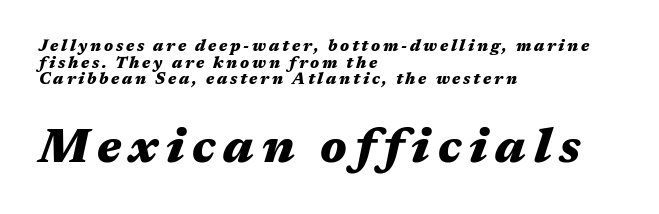
Q: Is the text bold? A: Yes.
Q: Is the text italic (slanted)? A: Yes, it leans right by about 17 degrees.
Q: Is the text underlined? A: No.
Q: How is the paragraph aligned? A: Left-aligned.
Q: Is the spacing between lines tight, normal or loose? A: Tight.
Q: Which block of text is set in a larger size, the first (top) or the second (bottom)? A: The second (bottom) one.
Q: Width (condensed, normal, or wide)? A: Wide.
Q: Stroke contrast? A: Medium.
Q: x-height? A: Medium.
Q: Monospaced? A: No.
